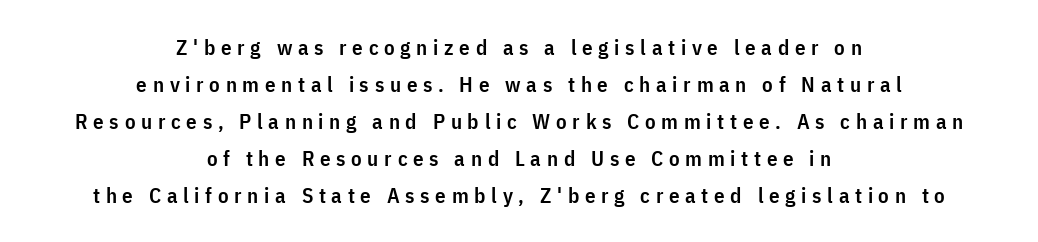
{"italic": "no", "bold": "semi", "underline": "no", "align": "center", "line_spacing_ratio": 1.76, "letter_spacing": "wide", "letter_spacing_em": 0.27, "glyph_px": 21}
